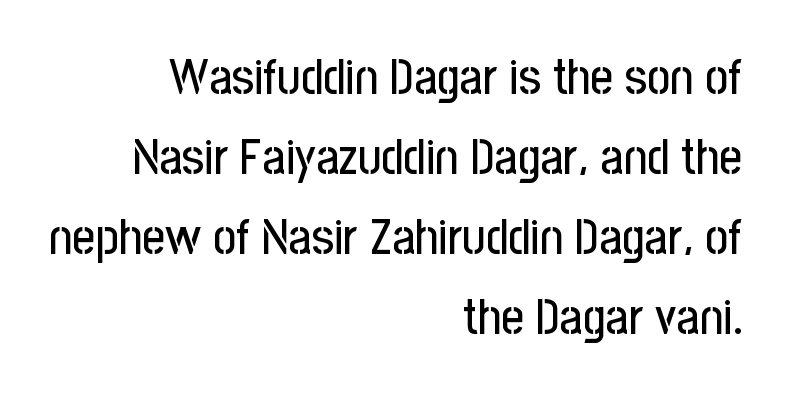
{"serif": "no", "italic": "no", "width": "condensed", "stroke_contrast": "low", "x_height": "medium", "monospaced": "no", "underline": "no", "align": "right", "line_spacing": "normal", "line_spacing_ratio": 1.6, "letter_spacing": "normal", "letter_spacing_em": 0.0, "glyph_px": 50}
